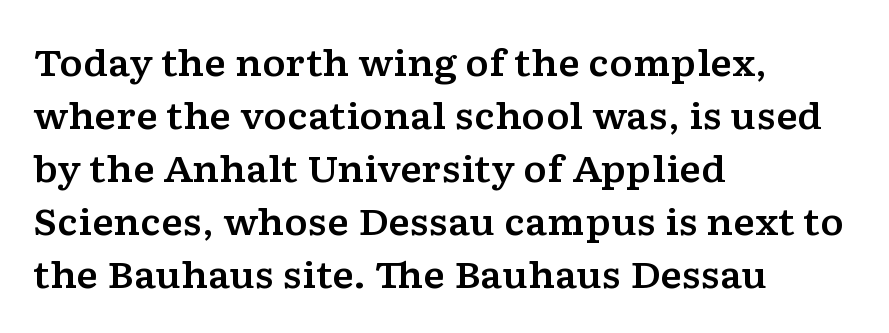
The image shows 36 px wide serif type, upright; set left-aligned, normal line spacing (1.47x), normal letter spacing, not underlined; low stroke contrast and a medium x-height.
